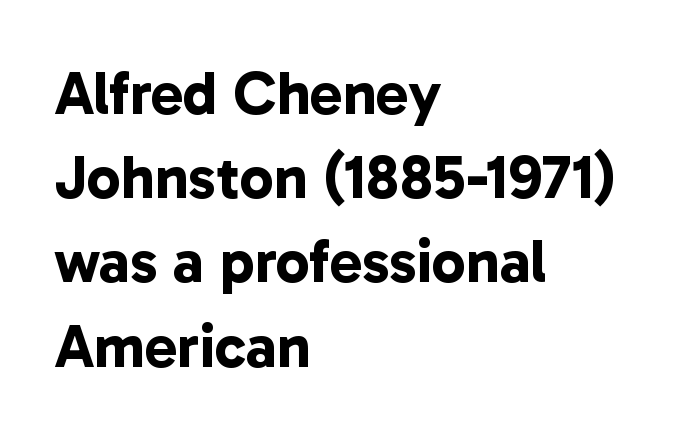
{"serif": "no", "bold": "yes", "weight": "bold", "width": "normal", "stroke_contrast": "low", "x_height": "medium", "monospaced": "no", "underline": "no", "align": "left", "line_spacing": "normal", "line_spacing_ratio": 1.38, "letter_spacing": "normal", "letter_spacing_em": 0.0, "glyph_px": 61}
